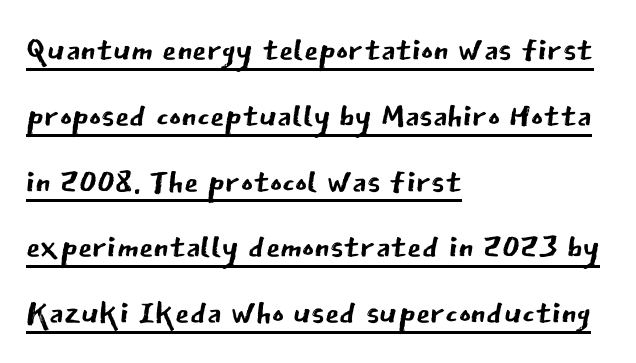
Q: Is the text bold? A: No.
Q: Is the text italic (slanted)? A: No, it is upright.
Q: Is the typeface a serif or a sans-serif typeface? A: Sans-serif.
Q: Is the text underlined? A: Yes.
Q: How is the paragraph aligned? A: Left-aligned.
Q: Is the spacing between letters normal or unusually wide? A: Normal.
Q: Is the spacing between lines tight, normal or loose? A: Normal.
Q: Width (condensed, normal, or wide)? A: Normal.
Q: Stroke contrast? A: Low.
Q: x-height? A: Medium.
Q: Monospaced? A: No.
